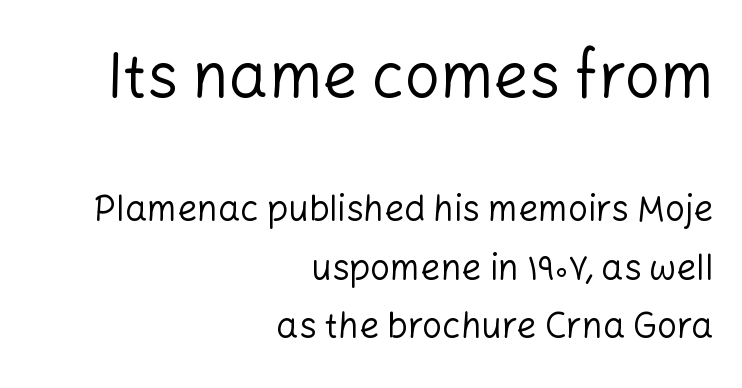
The space between consecutive lines is moderate. Heft: none added — not bold. The letters in the upper block stand taller than those in the block below. No feet cap the strokes, marking this as sans-serif type.
